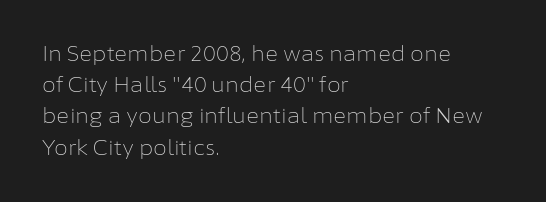
Between one letter and the next there's only the usual sliver of space. Letters rest on an invisible, unmarked baseline. Does the copy run flush right? No — it runs flush left. Nothing heavy about these letters — not bold at all.
